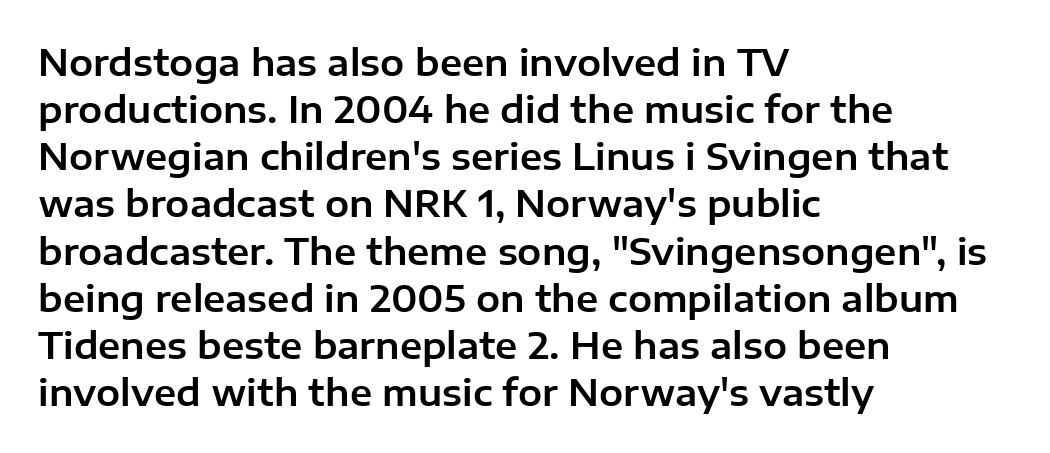
{"serif": "no", "italic": "no", "width": "normal", "stroke_contrast": "low", "x_height": "medium", "monospaced": "no", "underline": "no", "align": "left", "line_spacing": "normal", "line_spacing_ratio": 1.31, "letter_spacing": "normal", "letter_spacing_em": 0.0, "glyph_px": 36}
